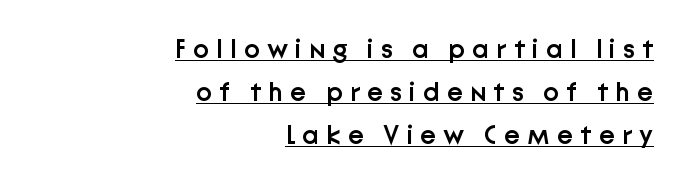
This is underlined copy, the kind a proofreader might mark for attention. The font is running at a semibold setting, under full bold. Substantial extra tracking has been applied to these lines. Whoever set this chose a conventional vertical rhythm. This sample uses an upright cut, with every glyph sitting square on the baseline. Which margin do the lines hug? The right one — the left edge is uneven.
